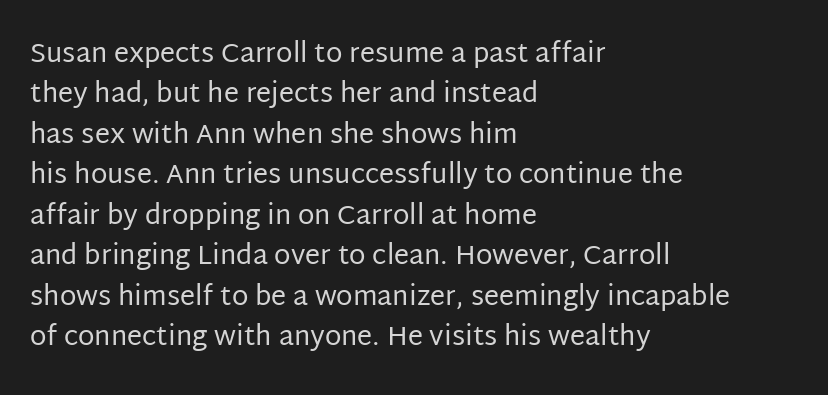
Q: Is the text bold? A: No.
Q: Is the text italic (slanted)? A: No, it is upright.
Q: Is the text underlined? A: No.
Q: How is the paragraph aligned? A: Left-aligned.
Q: Is the spacing between letters normal or unusually wide? A: Normal.
Q: Is the spacing between lines tight, normal or loose? A: Normal.
